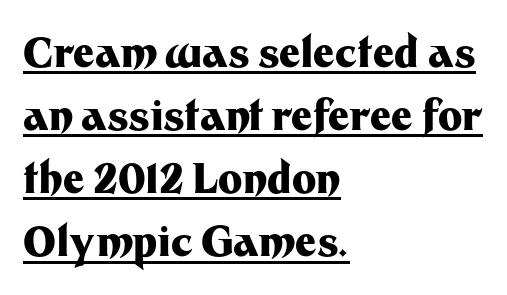
{"serif": "no", "italic": "no", "bold": "yes", "weight": "heavy", "width": "normal", "stroke_contrast": "medium", "x_height": "medium", "monospaced": "no", "underline": "yes", "align": "left", "line_spacing": "normal", "line_spacing_ratio": 1.54, "letter_spacing": "normal", "letter_spacing_em": 0.0, "glyph_px": 41}
